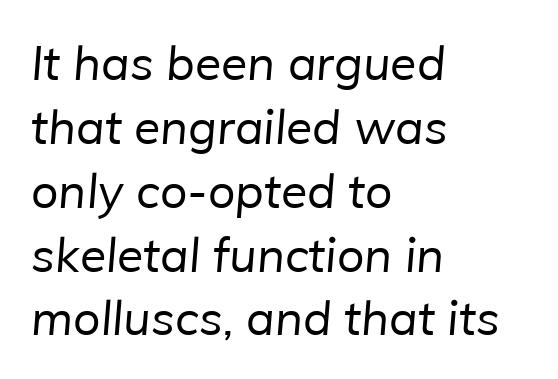
In terms of leading, this rendering sits right in the middle. The letters advance in unequal steps, a hallmark of proportional type. Counters stay open thanks to moderate or lighter strokes. Nothing sits at the stroke ends, so this counts as sans-serif. This rendering uses left alignment, leaving the right contour irregular. Descenders hang freely into open space.
